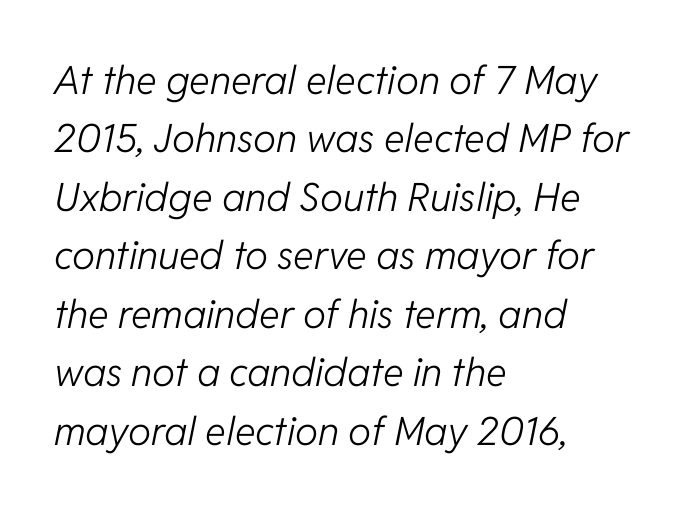
{"italic": "yes", "lean": "right", "slant_degrees": 11, "bold": "no", "weight": "light", "width": "normal", "stroke_contrast": "low", "x_height": "medium", "monospaced": "no", "underline": "no", "align": "left", "line_spacing": "normal", "line_spacing_ratio": 1.5, "letter_spacing": "normal", "letter_spacing_em": 0.0, "glyph_px": 39}
